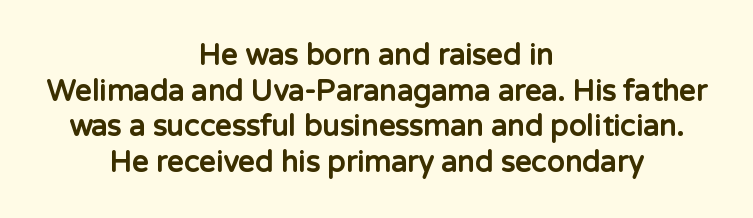
{"serif": "no", "italic": "no", "bold": "yes", "weight": "bold", "width": "normal", "stroke_contrast": "low", "x_height": "medium", "monospaced": "no", "underline": "no", "align": "center", "line_spacing_ratio": 1.23, "letter_spacing": "normal", "letter_spacing_em": 0.0, "glyph_px": 29}
